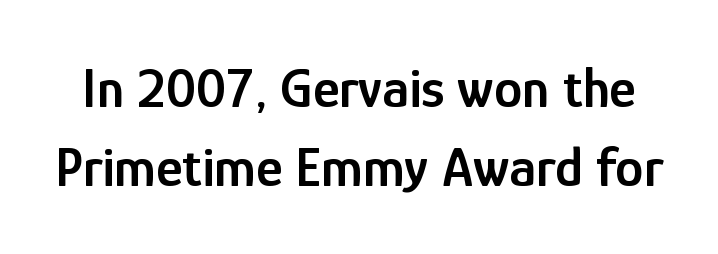
Q: Is the text bold? A: Semi-bold.
Q: Is the text italic (slanted)? A: No, it is upright.
Q: Is the typeface a serif or a sans-serif typeface? A: Sans-serif.
Q: Is the text underlined? A: No.
Q: Is the spacing between letters normal or unusually wide? A: Normal.
Q: Is the spacing between lines tight, normal or loose? A: Normal.
Q: Width (condensed, normal, or wide)? A: Condensed.
Q: Stroke contrast? A: Low.
Q: x-height? A: Medium.
Q: Monospaced? A: No.
